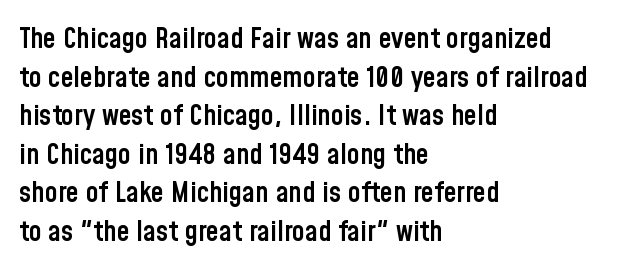
The image shows 29 px semibold, condensed sans-serif type, upright; set left-aligned, normal line spacing (1.33x), normal letter spacing, not underlined; low stroke contrast and a medium x-height.
